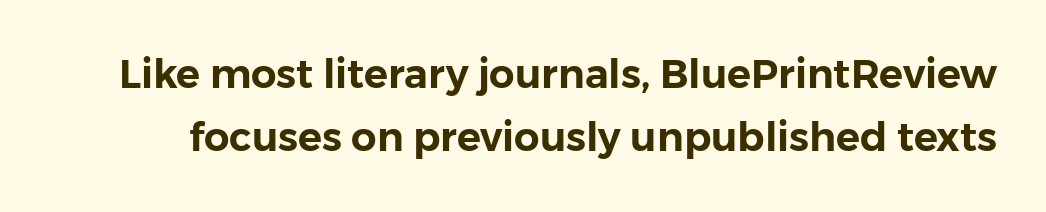
{"serif": "no", "italic": "no", "width": "normal", "stroke_contrast": "low", "x_height": "medium", "monospaced": "no", "underline": "no", "line_spacing": "normal", "line_spacing_ratio": 1.58, "letter_spacing": "normal", "letter_spacing_em": 0.0, "glyph_px": 40}
